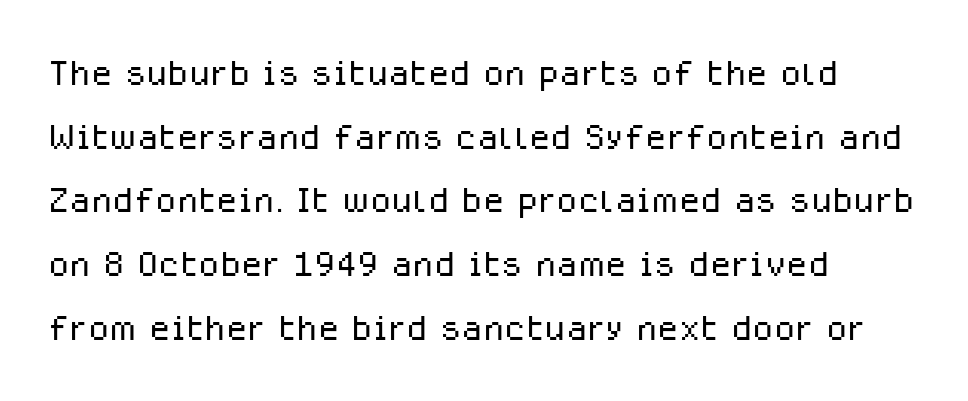
{"serif": "no", "italic": "no", "bold": "no", "weight": "light", "width": "normal", "stroke_contrast": "low", "x_height": "medium", "monospaced": "no", "underline": "no", "align": "left", "line_spacing": "normal", "line_spacing_ratio": 1.3, "letter_spacing": "normal", "letter_spacing_em": 0.0, "glyph_px": 49}
